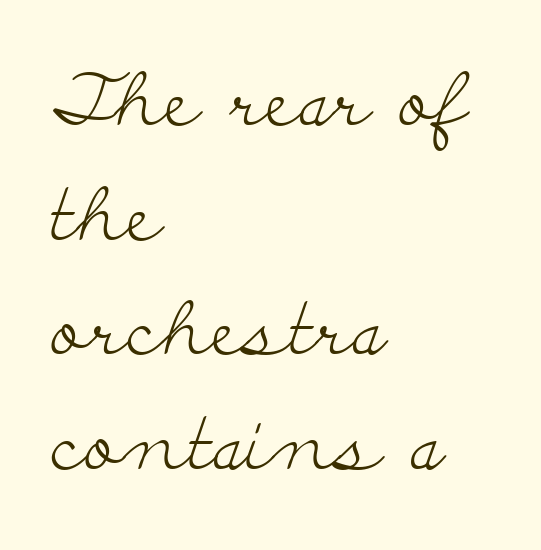
{"serif": "yes", "bold": "no", "weight": "light", "width": "wide", "stroke_contrast": "low", "x_height": "small", "monospaced": "no", "underline": "no", "align": "left", "line_spacing": "normal", "line_spacing_ratio": 1.57, "letter_spacing": "normal", "letter_spacing_em": 0.0, "glyph_px": 73}
